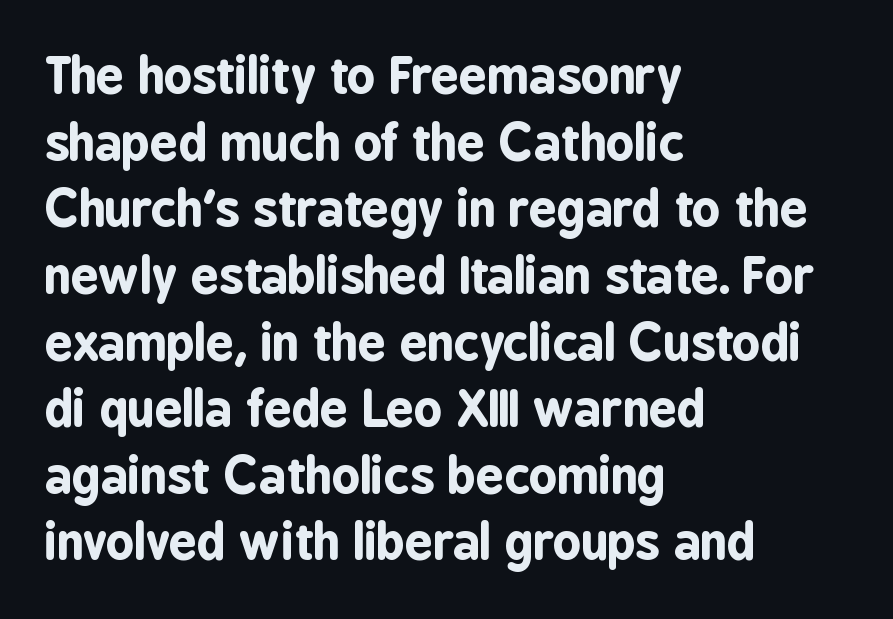
{"serif": "no", "italic": "no", "bold": "yes", "weight": "bold", "width": "condensed", "stroke_contrast": "low", "x_height": "medium", "monospaced": "no", "underline": "no", "align": "left", "line_spacing": "normal", "line_spacing_ratio": 1.36, "letter_spacing": "normal", "letter_spacing_em": 0.0, "glyph_px": 49}
